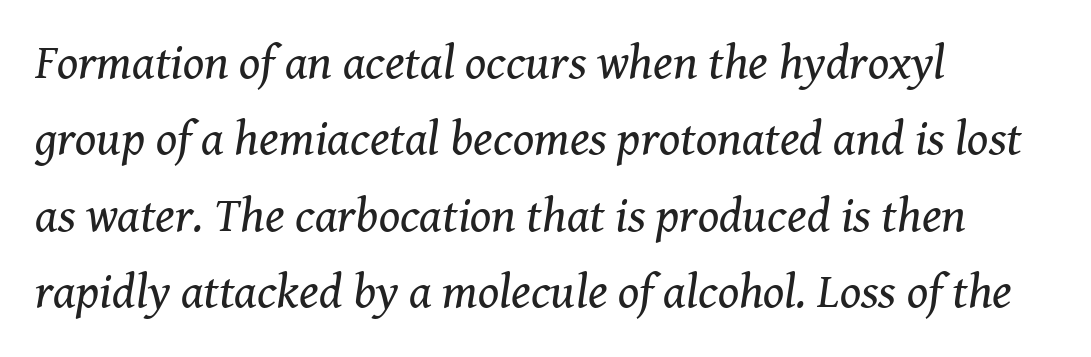
The image shows 49 px regular-weight serif type, italic (leaning right); set left-aligned, normal line spacing (1.56x), normal letter spacing, not underlined; medium stroke contrast and a medium x-height.
